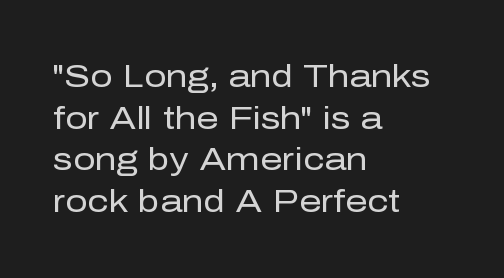
Q: Is the text bold? A: No.
Q: Is the text italic (slanted)? A: No, it is upright.
Q: Is the typeface a serif or a sans-serif typeface? A: Sans-serif.
Q: Is the text underlined? A: No.
Q: How is the paragraph aligned? A: Left-aligned.
Q: Is the spacing between letters normal or unusually wide? A: Normal.
Q: Is the spacing between lines tight, normal or loose? A: Normal.
Q: Width (condensed, normal, or wide)? A: Normal.
Q: Stroke contrast? A: Low.
Q: x-height? A: Medium.
Q: Monospaced? A: No.
